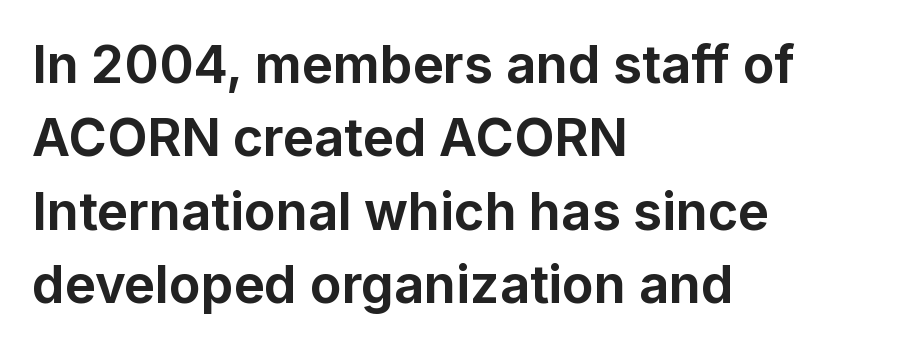
Q: Is the text bold? A: Yes.
Q: Is the text italic (slanted)? A: No, it is upright.
Q: Is the typeface a serif or a sans-serif typeface? A: Sans-serif.
Q: Is the text underlined? A: No.
Q: How is the paragraph aligned? A: Left-aligned.
Q: Is the spacing between letters normal or unusually wide? A: Normal.
Q: Is the spacing between lines tight, normal or loose? A: Normal.
Q: Width (condensed, normal, or wide)? A: Normal.
Q: Stroke contrast? A: Low.
Q: x-height? A: Medium.
Q: Monospaced? A: No.
